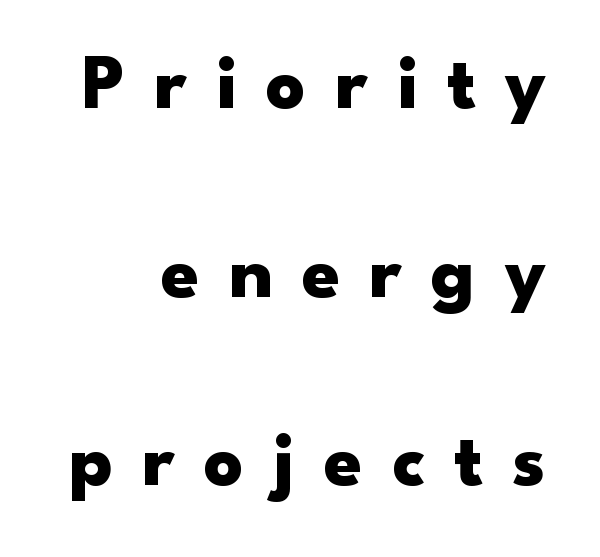
Tracking here is generous; glyphs stand well apart from one another. The lines are quadded right. Look at the bottom of the vertical strokes: they stop flat, with no serifs. The area under the type is left untouched.
